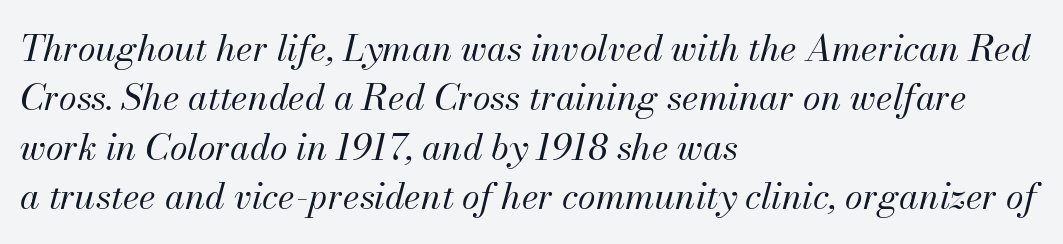
{"italic": "yes", "lean": "right", "slant_degrees": 13, "bold": "no", "weight": "regular", "width": "normal", "stroke_contrast": "medium", "x_height": "small", "monospaced": "no", "underline": "no", "align": "left", "line_spacing": "normal", "line_spacing_ratio": 1.37, "letter_spacing": "normal", "letter_spacing_em": 0.0, "glyph_px": 36}
